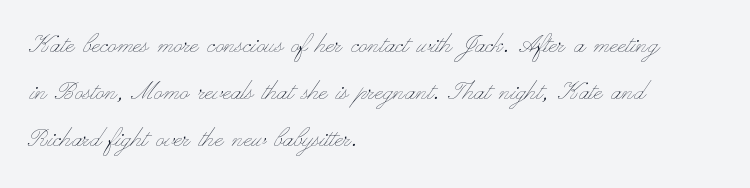
Layout note: lines flush left. Looks like regular typesetting: each glyph gets only the width it needs. Rows of type keep a routine distance in the vertical direction.
